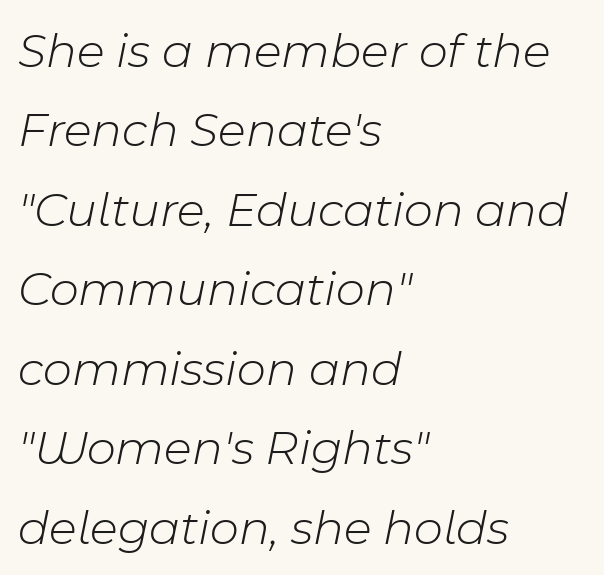
The image shows 50 px light type, italic (leaning right); set left-aligned, normal line spacing (1.59x), normal letter spacing, not underlined; low stroke contrast and a medium x-height.
